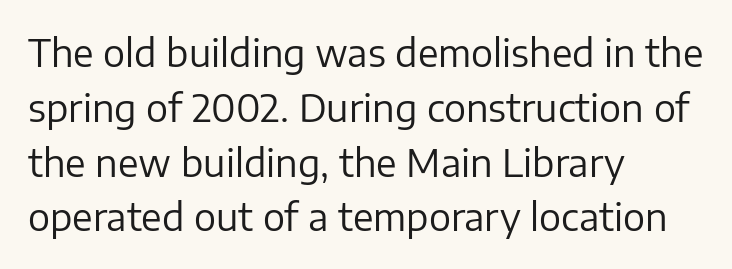
{"serif": "no", "italic": "no", "bold": "no", "weight": "regular", "width": "normal", "stroke_contrast": "low", "x_height": "medium", "monospaced": "no", "underline": "no", "align": "left", "line_spacing": "normal", "line_spacing_ratio": 1.48, "letter_spacing": "normal", "letter_spacing_em": 0.0, "glyph_px": 37}
